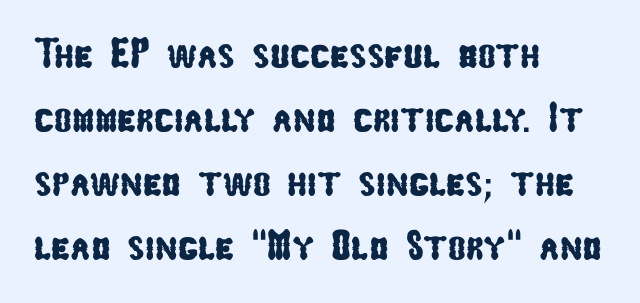
{"serif": "no", "width": "condensed", "stroke_contrast": "low", "x_height": "medium", "monospaced": "no", "underline": "no", "align": "left", "line_spacing": "normal", "line_spacing_ratio": 1.52, "letter_spacing": "normal", "letter_spacing_em": 0.0, "glyph_px": 42}
